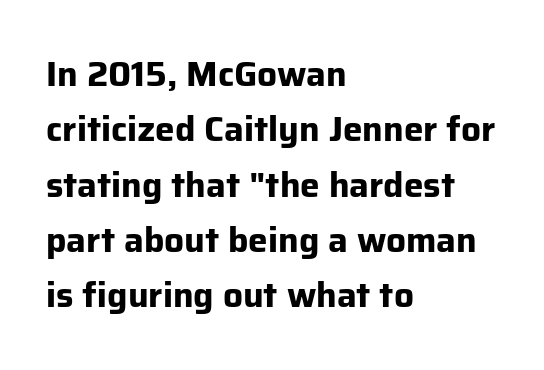
Do the letters lean? They stand straight. Glyph-to-glyph distance matches everyday printed text. Regarding serifs, this sample does without them. Strokes here are thick enough to call this a true bold.
